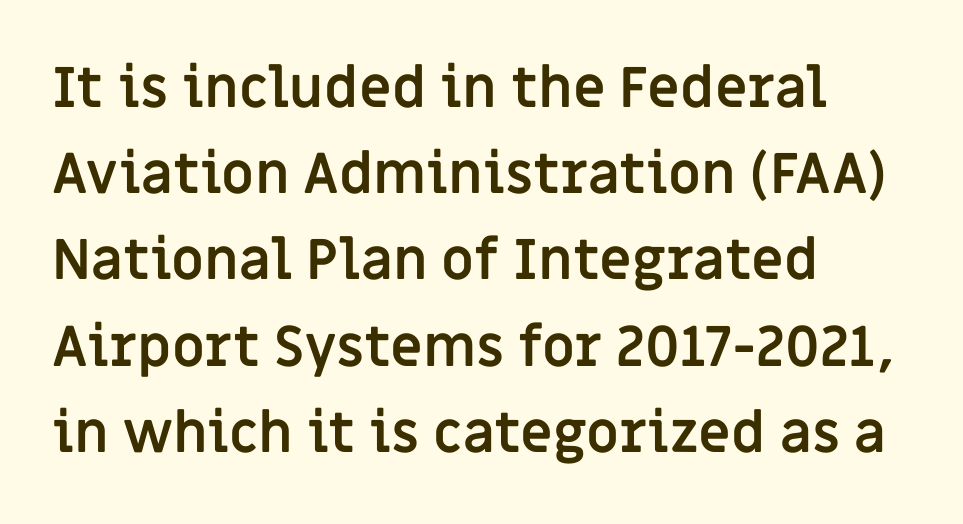
The letters are bold, with thick, heavy strokes. Descenders hang freely into open space. Unlike a traditional serif, this face leaves its strokes unadorned. You could not count columns in this text — the font is proportionally spaced. The designer left line spacing at the default.
